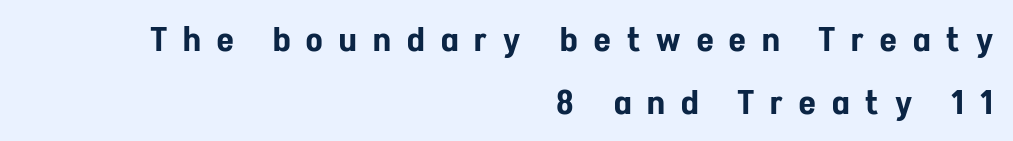
The image shows 34 px condensed sans-serif type, upright; set right-aligned, line spacing 1.85x, unusually wide letter spacing (+0.48 em), not underlined; low stroke contrast and a medium x-height.
